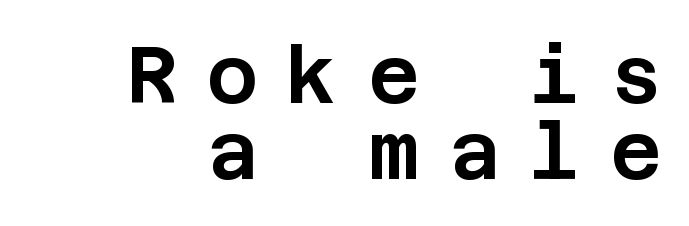
{"serif": "no", "italic": "no", "width": "normal", "stroke_contrast": "low", "x_height": "large", "underline": "no", "align": "right", "line_spacing": "tight", "line_spacing_ratio": 0.96, "letter_spacing": "wide", "letter_spacing_em": 0.37, "glyph_px": 79}
